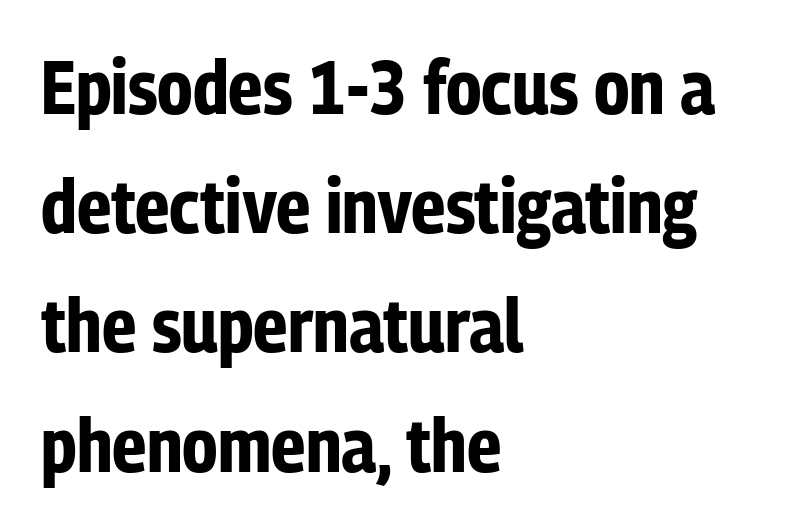
{"serif": "no", "italic": "no", "bold": "yes", "weight": "bold", "width": "condensed", "stroke_contrast": "low", "x_height": "medium", "monospaced": "no", "underline": "no", "align": "left", "line_spacing": "normal", "line_spacing_ratio": 1.59, "letter_spacing": "normal", "letter_spacing_em": 0.0, "glyph_px": 75}
